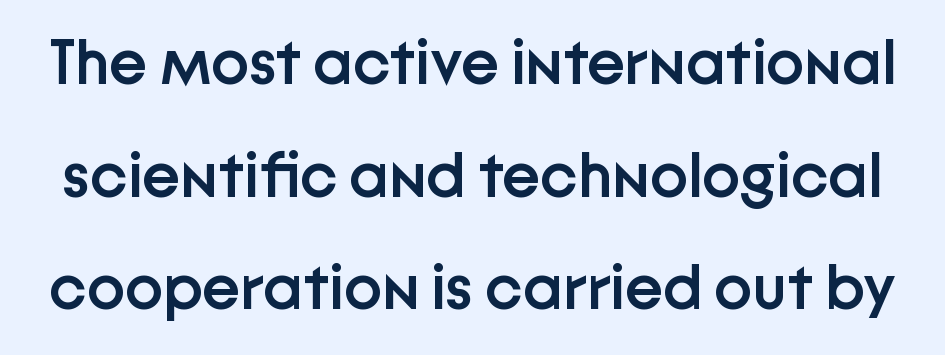
As a designer I'd log this as weight 600, semibold. Classification — sans serif. The words here are not underlined. Do the characters align in a grid? No, the font is proportional.
